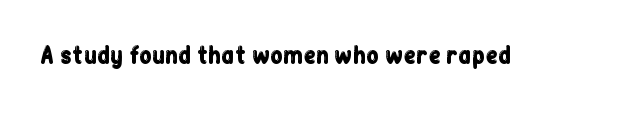
{"italic": "no", "underline": "no", "letter_spacing": "normal", "letter_spacing_em": 0.0, "glyph_px": 23}
